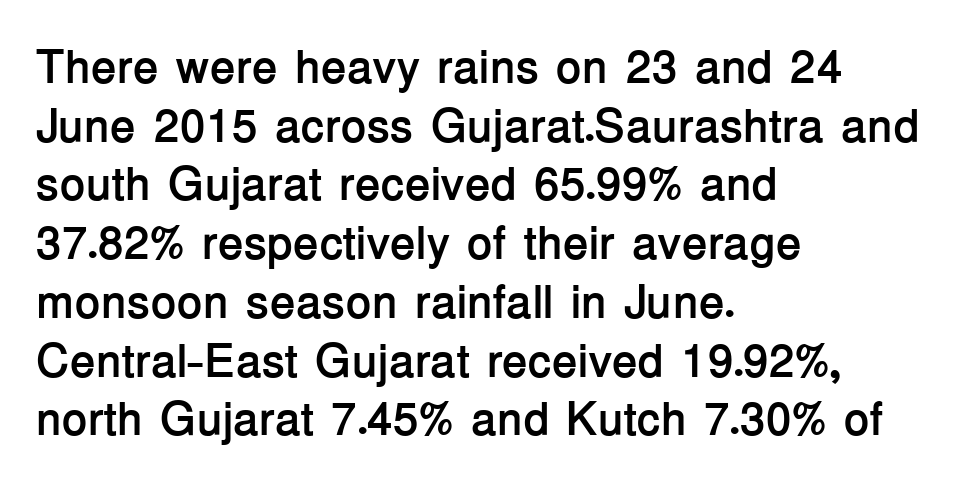
Between one letter and the next there's only the usual sliver of space. The glyphs in this specimen are sans serif. The strip under each line holds only bare page. Nope, not italic — everything's standing straight.
